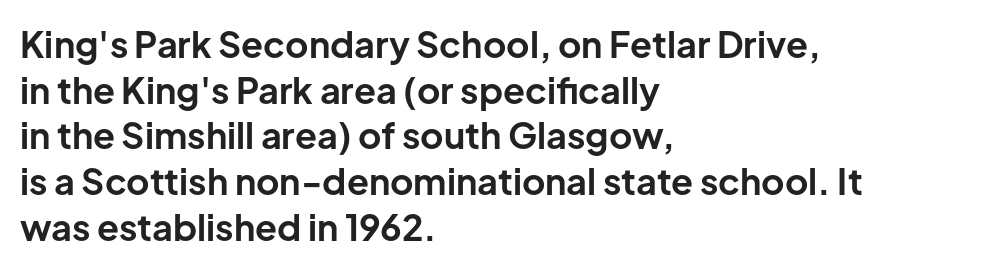
Look at the tracking — it's just the regular setting, nothing added. The glyphs are unaccompanied by any horizontal stroke below them. These lines are rendered in a variable-pitch font. The passage is arranged the way most books set body copy — flush left. Posture: straight, roman, zero tilt.
